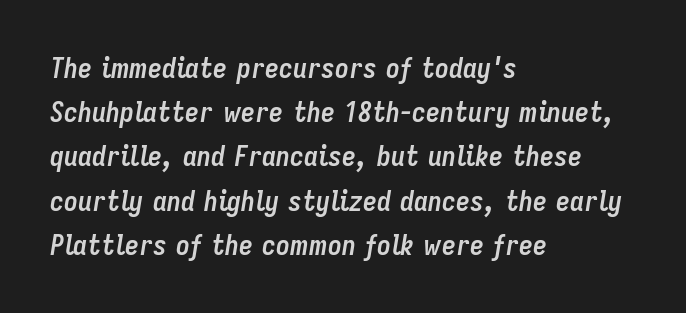
{"italic": "yes", "lean": "right", "slant_degrees": 9, "bold": "yes", "weight": "semibold", "width": "condensed", "stroke_contrast": "low", "x_height": "medium", "monospaced": "no", "underline": "no", "align": "left", "line_spacing": "normal", "line_spacing_ratio": 1.58, "letter_spacing": "normal", "letter_spacing_em": 0.0, "glyph_px": 28}
